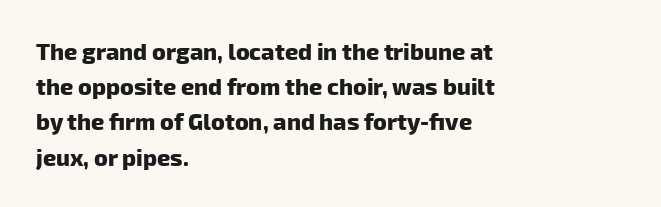
Q: Is the text bold? A: Yes.
Q: Is the text underlined? A: No.
Q: How is the paragraph aligned? A: Left-aligned.
Q: Is the spacing between letters normal or unusually wide? A: Normal.
Q: Is the spacing between lines tight, normal or loose? A: Normal.
